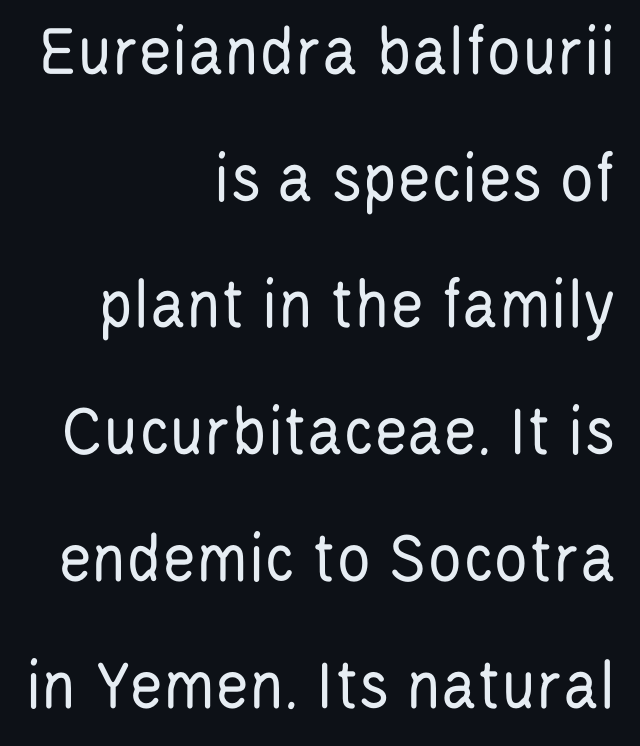
{"serif": "no", "italic": "no", "bold": "no", "weight": "regular", "width": "condensed", "stroke_contrast": "low", "x_height": "large", "monospaced": "no", "underline": "no", "align": "right", "line_spacing_ratio": 1.76, "letter_spacing": "normal", "letter_spacing_em": 0.0, "glyph_px": 72}
